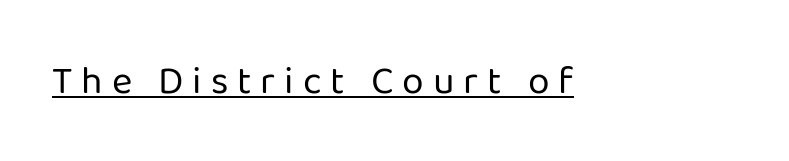
{"serif": "no", "italic": "no", "bold": "no", "weight": "regular", "width": "normal", "stroke_contrast": "low", "x_height": "medium", "monospaced": "no", "underline": "yes", "letter_spacing": "wide", "letter_spacing_em": 0.23, "glyph_px": 39}
